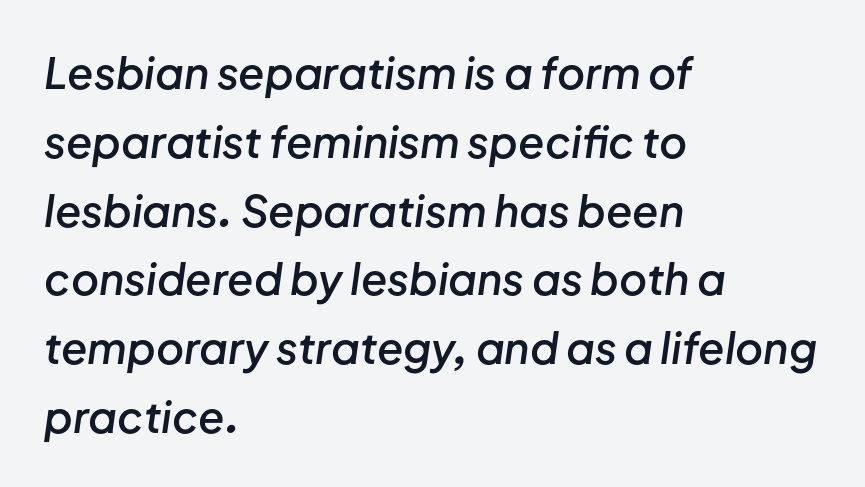
Spacing verdict: proportional, widths tailored to each character. Yep, that's italic — everything's leaning. Quick note: interline space is typical. The ragged edge is on the right, which tells us the setting is flush left. This rendering leaves character spacing at its baseline value.
